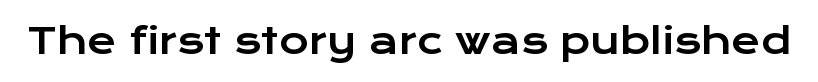
The image shows 36 px wide sans-serif type, upright; set normal letter spacing, not underlined; low stroke contrast and a medium x-height.
